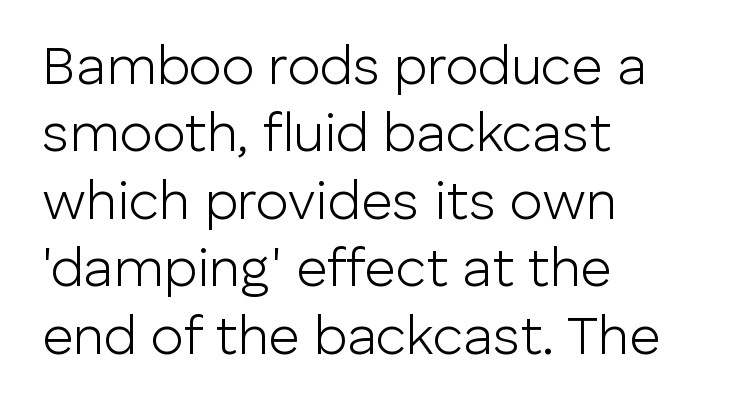
The image shows 54 px light sans-serif type, upright; set left-aligned, normal line spacing (1.25x), normal letter spacing, not underlined; low stroke contrast and a medium x-height.
